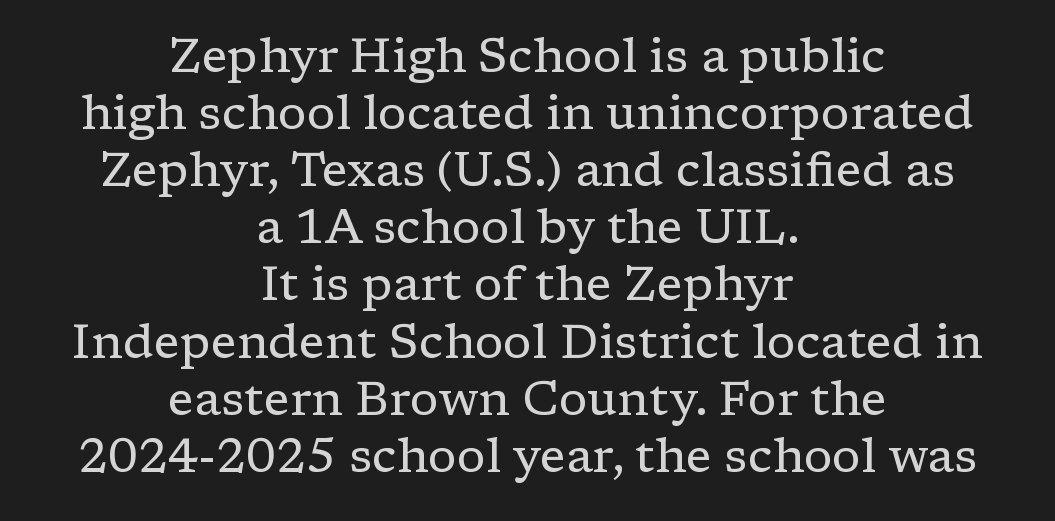
Q: Is the text bold? A: No.
Q: Is the text italic (slanted)? A: No, it is upright.
Q: Is the typeface a serif or a sans-serif typeface? A: Serif.
Q: Is the text underlined? A: No.
Q: How is the paragraph aligned? A: Centered.
Q: Is the spacing between letters normal or unusually wide? A: Normal.
Q: Width (condensed, normal, or wide)? A: Normal.
Q: Stroke contrast? A: Low.
Q: x-height? A: Medium.
Q: Monospaced? A: No.
